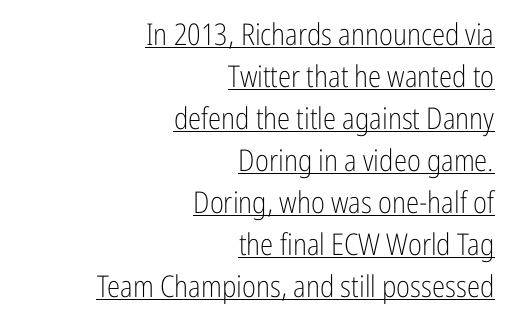
Each line of the rendering has a horizontal stroke beneath the glyphs. The letterforms sit at book weight or below. The passage shown is typeset with a sans-serif family. The vertical gap from one line to the next is medium.
